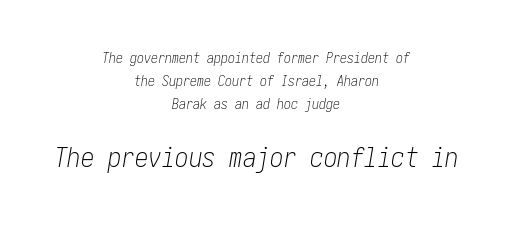
The image shows 27 px text type, italic (leaning right); set centered, normal line spacing (1.66x), normal letter spacing, not underlined; the second (bottom) block is 1.93x larger.
